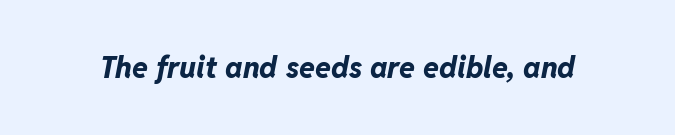
The image shows 29 px bold type, italic (leaning right); set normal letter spacing, not underlined; low stroke contrast and a medium x-height.
